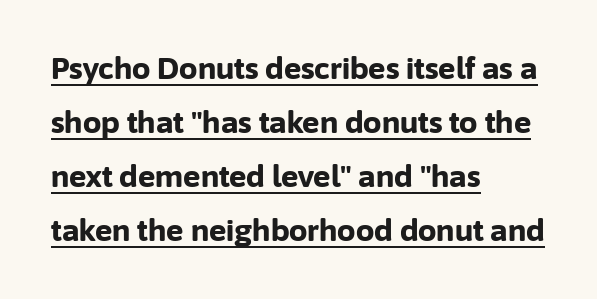
What stands out about the letter spacing? Nothing — it is the standard amount. Beneath each row of characters lies a ruled line. The specimen reads as upright at a glance. Each letter keeps its own natural width here, so spacing adapts to shape. The ragged edge is on the right, which tells us the setting is flush left.
